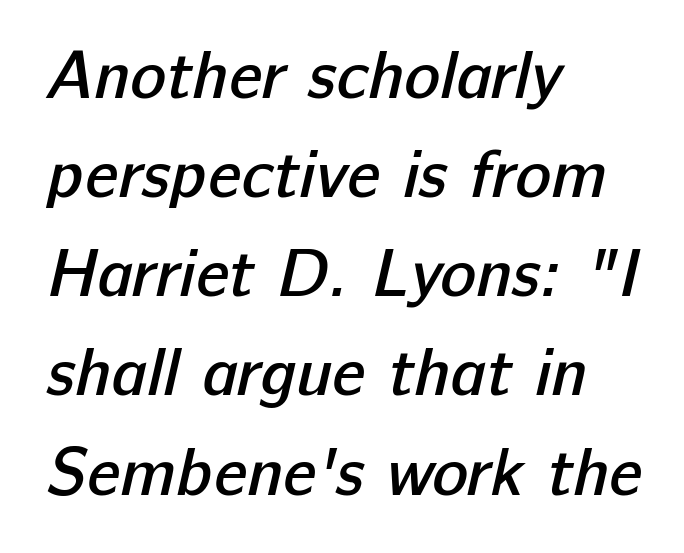
Proportional: the letters do not fall into vertical columns. Strokes here are thickened, but only to semibold level. In terms of letterspacing, this is plain default setting. Nope, no serifs anywhere on these letters. This block has exactly the height ordinary leading produces. Quick note: underline off.
